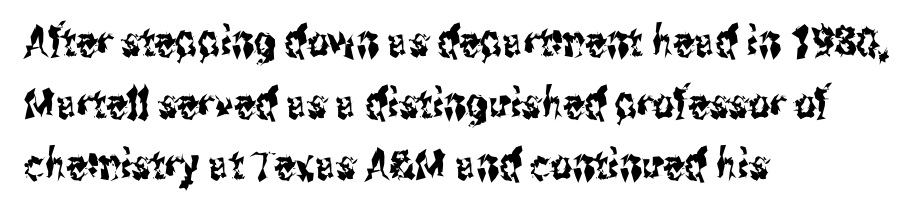
The face used here is rendered with its standard letterfit. Unlike italic type, these characters show no tilt at all. Varying glyph widths throughout — classic text-font behaviour. In CSS terms this would be text-align: left. Serif or sans? Sans — the stroke terminals are bare. Decoration check: the copy has no underline.
